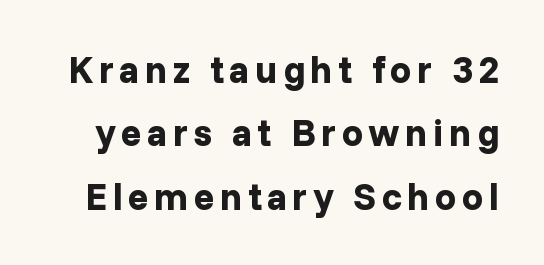
The image shows 38 px bold sans-serif type, upright; set normal line spacing (1.67x), not underlined; low stroke contrast and a medium x-height.
